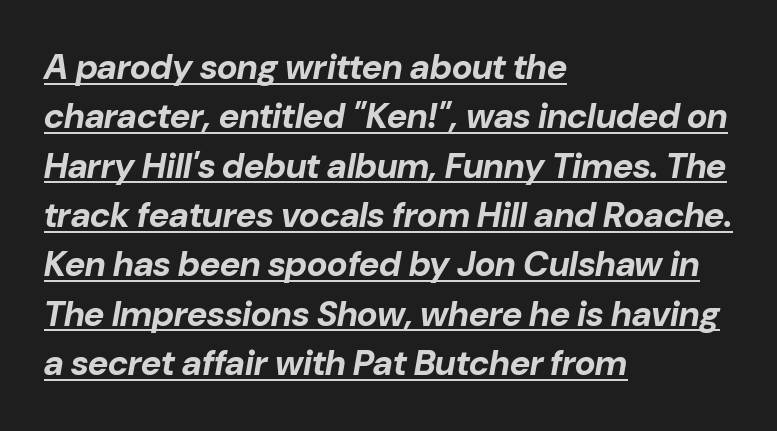
{"italic": "yes", "lean": "right", "slant_degrees": 10, "bold": "yes", "weight": "bold", "width": "normal", "stroke_contrast": "low", "x_height": "medium", "monospaced": "no", "underline": "yes", "align": "left", "line_spacing": "normal", "line_spacing_ratio": 1.41, "letter_spacing": "normal", "letter_spacing_em": 0.0, "glyph_px": 35}
